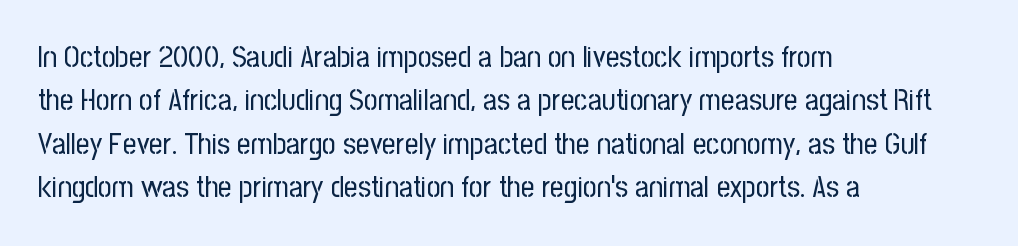
Q: Is the text bold? A: No.
Q: Is the text italic (slanted)? A: No, it is upright.
Q: Is the typeface a serif or a sans-serif typeface? A: Sans-serif.
Q: Is the text underlined? A: No.
Q: How is the paragraph aligned? A: Left-aligned.
Q: Is the spacing between letters normal or unusually wide? A: Normal.
Q: Is the spacing between lines tight, normal or loose? A: Normal.
Q: Width (condensed, normal, or wide)? A: Condensed.
Q: Stroke contrast? A: Low.
Q: x-height? A: Medium.
Q: Monospaced? A: No.
